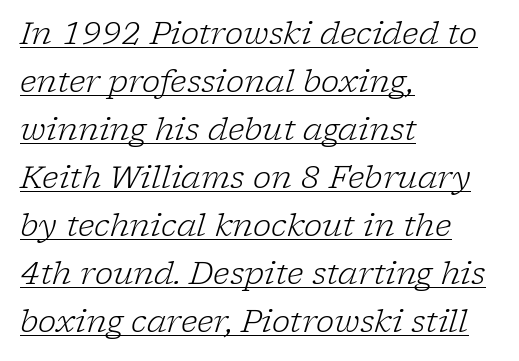
Q: Is the text bold? A: No.
Q: Is the text italic (slanted)? A: Yes, it leans right by about 17 degrees.
Q: Is the typeface a serif or a sans-serif typeface? A: Serif.
Q: Is the text underlined? A: Yes.
Q: How is the paragraph aligned? A: Left-aligned.
Q: Is the spacing between letters normal or unusually wide? A: Normal.
Q: Is the spacing between lines tight, normal or loose? A: Normal.
Q: Width (condensed, normal, or wide)? A: Normal.
Q: Stroke contrast? A: Low.
Q: x-height? A: Medium.
Q: Monospaced? A: No.
